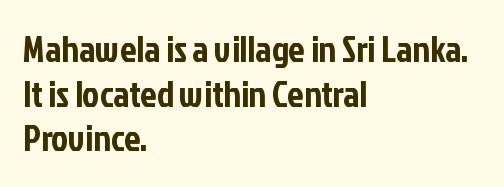
The image shows 36 px condensed sans-serif type, upright; set left-aligned, line spacing 1.24x, normal letter spacing, not underlined; low stroke contrast and a medium x-height.
